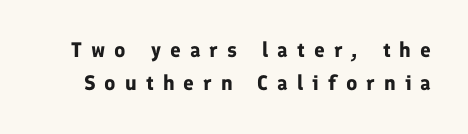
The image shows 21 px bold type, upright; set normal line spacing (1.58x), unusually wide letter spacing (+0.43 em), not underlined.
